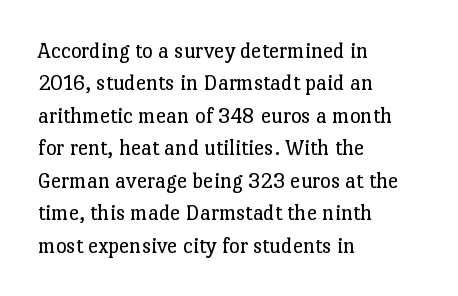
The tracking reads as untouched default to a designer's eye. Layout note: lines flush left. Students, observe: this is what conventionally led text looks like. Underline: absent.
